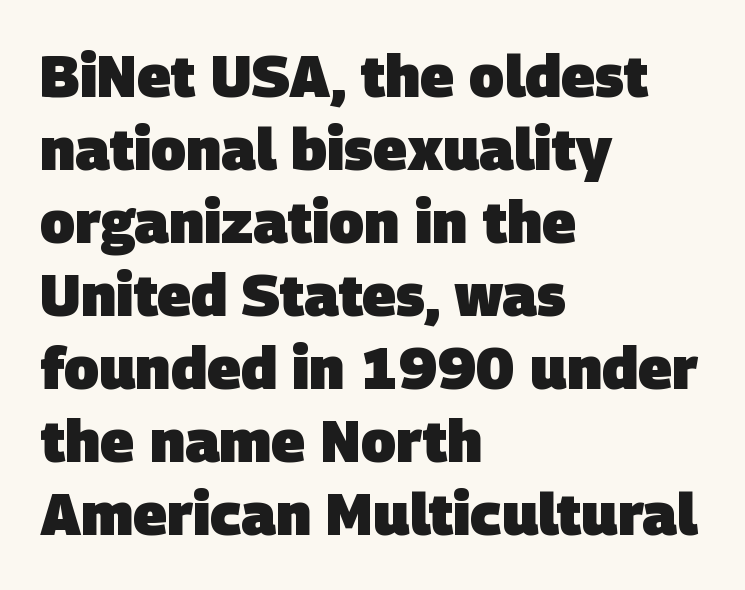
The image shows 58 px heavy sans-serif type; set left-aligned, normal line spacing (1.26x), normal letter spacing, not underlined; low stroke contrast and a large x-height.
